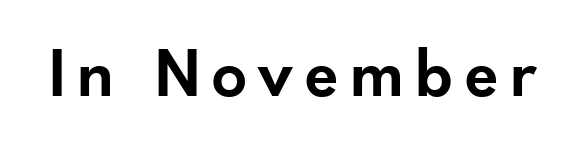
Q: Is the text bold? A: Semi-bold.
Q: Is the text italic (slanted)? A: No, it is upright.
Q: Is the typeface a serif or a sans-serif typeface? A: Sans-serif.
Q: Is the text underlined? A: No.
Q: Width (condensed, normal, or wide)? A: Normal.
Q: Stroke contrast? A: Low.
Q: x-height? A: Small.
Q: Monospaced? A: No.
